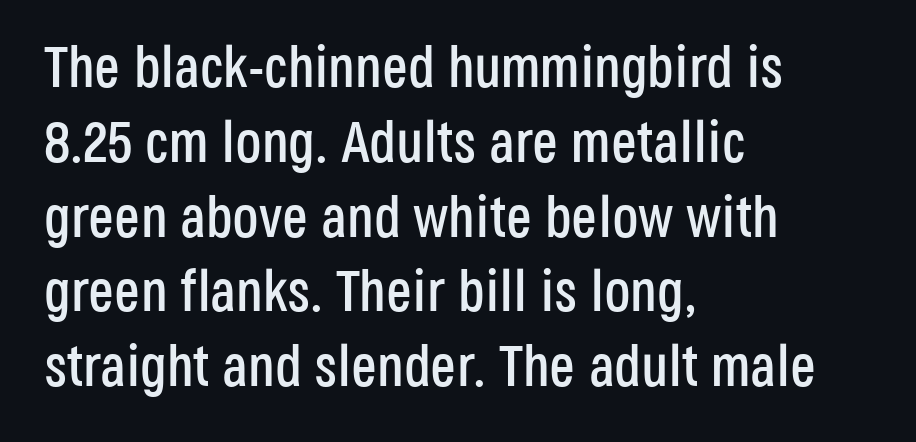
Q: Is the text italic (slanted)? A: No, it is upright.
Q: Is the typeface a serif or a sans-serif typeface? A: Sans-serif.
Q: Is the text underlined? A: No.
Q: How is the paragraph aligned? A: Left-aligned.
Q: Is the spacing between letters normal or unusually wide? A: Normal.
Q: Is the spacing between lines tight, normal or loose? A: Normal.
Q: Width (condensed, normal, or wide)? A: Condensed.
Q: Stroke contrast? A: Low.
Q: x-height? A: Large.
Q: Monospaced? A: No.
